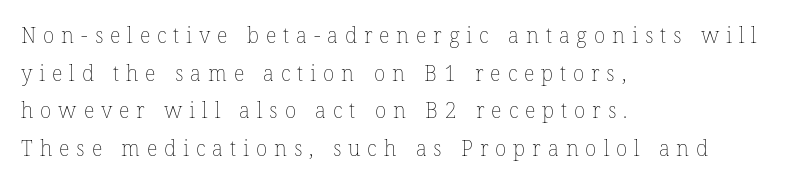
Loose tracking; the words dissolve into strings of separated letters. One-word summary of the alignment: left. Rendered with straight, roman letterforms. Honestly, there is no underline to notice here at all. Is the type heavy? It reads as light-to-regular instead.
